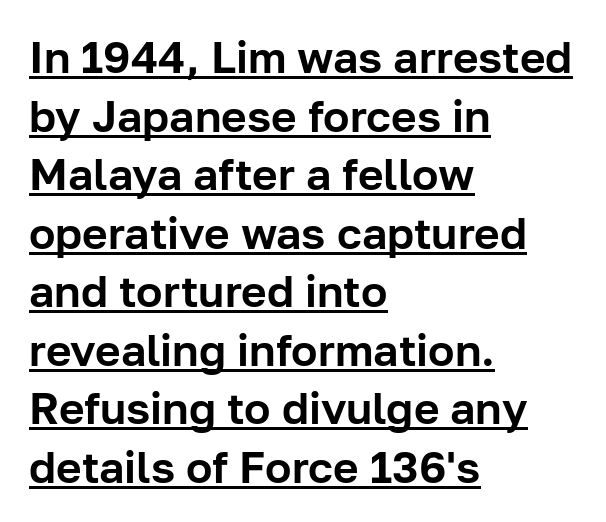
Q: Is the text italic (slanted)? A: No, it is upright.
Q: Is the typeface a serif or a sans-serif typeface? A: Sans-serif.
Q: Is the text underlined? A: Yes.
Q: How is the paragraph aligned? A: Left-aligned.
Q: Is the spacing between letters normal or unusually wide? A: Normal.
Q: Is the spacing between lines tight, normal or loose? A: Normal.
Q: Width (condensed, normal, or wide)? A: Normal.
Q: Stroke contrast? A: Low.
Q: x-height? A: Medium.
Q: Monospaced? A: No.
